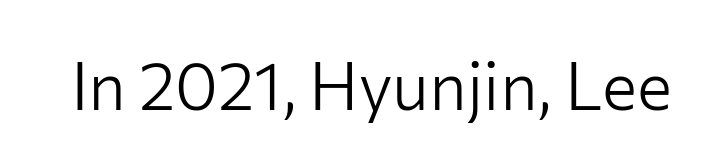
Type without underlining. Stem width sits at or under what a default text font uses. Think of a printed novel: that variable character pitch is what you see here. This is sans-serif lettering, the kind often seen on screens and signage.
